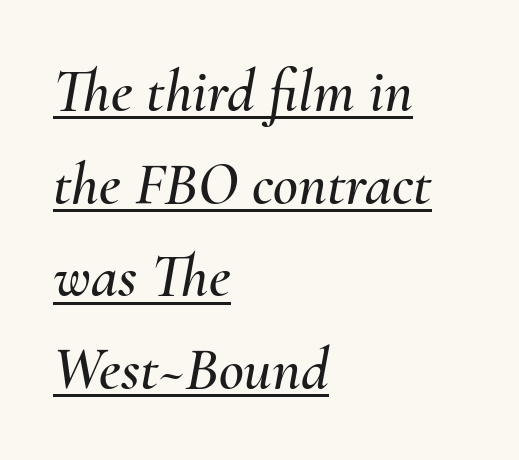
Q: Is the text italic (slanted)? A: Yes, it leans right by about 10 degrees.
Q: Is the text underlined? A: Yes.
Q: How is the paragraph aligned? A: Left-aligned.
Q: Is the spacing between letters normal or unusually wide? A: Normal.
Q: Is the spacing between lines tight, normal or loose? A: Normal.
Q: Width (condensed, normal, or wide)? A: Normal.
Q: Stroke contrast? A: Medium.
Q: x-height? A: Small.
Q: Monospaced? A: No.
